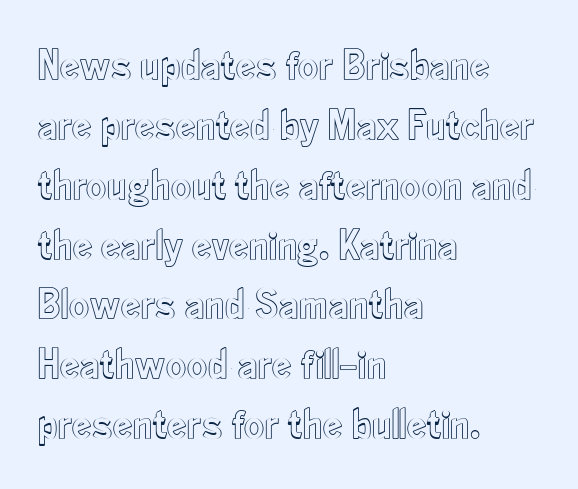
The passage shown is not underscored anywhere. Is this a fixed-width face? No — the glyphs have proportional, varying widths. The rag falls on the right side of this text block. Default kerning and tracking; the words read as compact shapes. The letters stand upright; this is a roman face.
